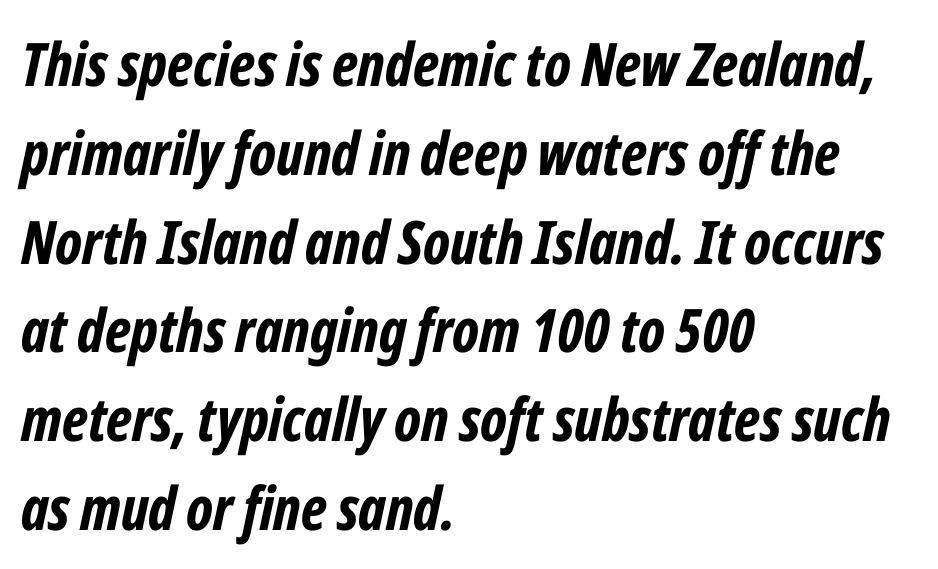
Q: Is the text bold? A: Yes.
Q: Is the text italic (slanted)? A: Yes, it leans right by about 12 degrees.
Q: Is the text underlined? A: No.
Q: How is the paragraph aligned? A: Left-aligned.
Q: Is the spacing between letters normal or unusually wide? A: Normal.
Q: Is the spacing between lines tight, normal or loose? A: Normal.
Q: Width (condensed, normal, or wide)? A: Condensed.
Q: Stroke contrast? A: Low.
Q: x-height? A: Medium.
Q: Monospaced? A: No.
